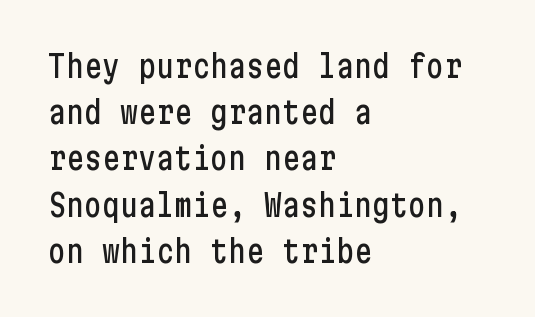
Leading: standard. The gap between lines stays unmarked. Check where the strokes stop: nothing finishes them off — pure sans. The lettering stays uniformly vertical, giving the passage a roman look. Line starts are locked; line ends wander.
